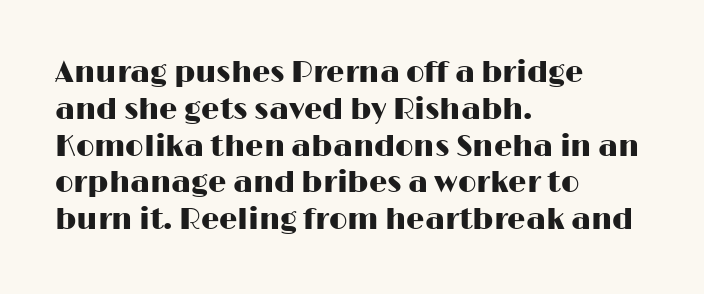
The image shows 29 px wide sans-serif type, upright; set left-aligned, normal line spacing (1.27x), normal letter spacing, not underlined; high stroke contrast and a medium x-height.
